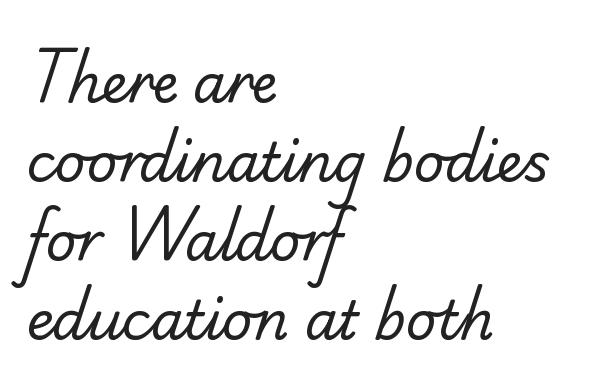
Summary of weight: not heavy and not bold. Standard letterfit; no display-style spreading of the glyphs. The passage shown is not underscored anywhere. A student would call this left alignment; a typographer would say flush left, rag right.
